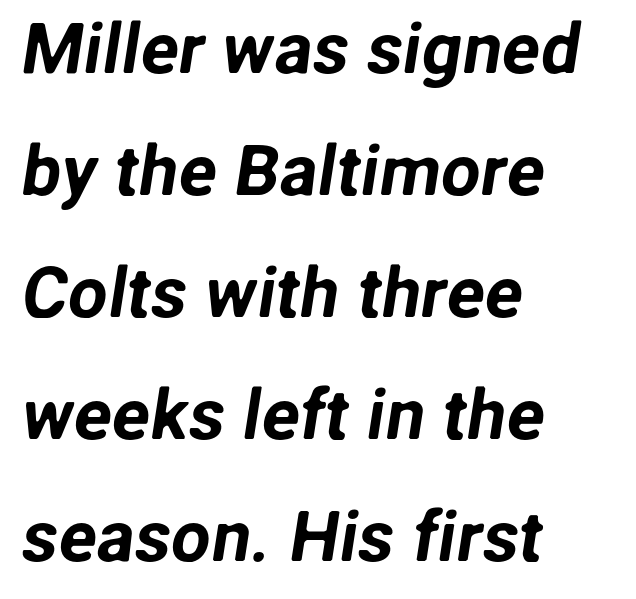
The image shows 71 px sans-serif type; set left-aligned, line spacing 1.72x, normal letter spacing, not underlined; low stroke contrast and a medium x-height.
